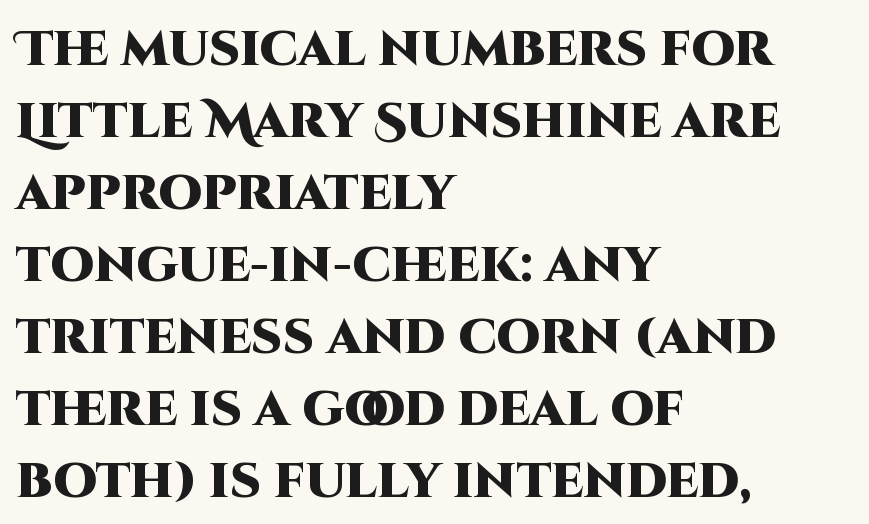
The type family on display is of the sans-serif kind. A normal amount of white space separates one row of letters from the next. Looks like regular typesetting: each glyph gets only the width it needs. You can tell it's not italic because the verticals are truly vertical. Honestly, there is no underline to notice here at all. The rag falls on the right side of this text block.
